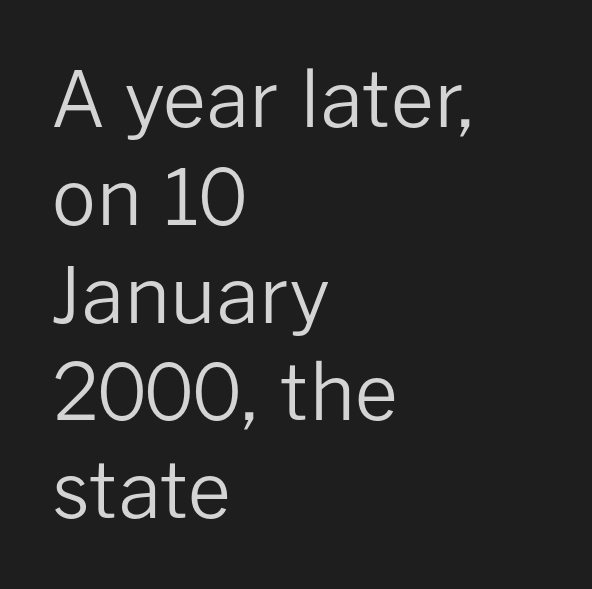
{"serif": "no", "italic": "no", "bold": "no", "weight": "regular", "width": "normal", "stroke_contrast": "low", "x_height": "medium", "monospaced": "no", "underline": "no", "align": "left", "line_spacing": "normal", "line_spacing_ratio": 1.27, "letter_spacing": "normal", "letter_spacing_em": 0.0, "glyph_px": 77}
